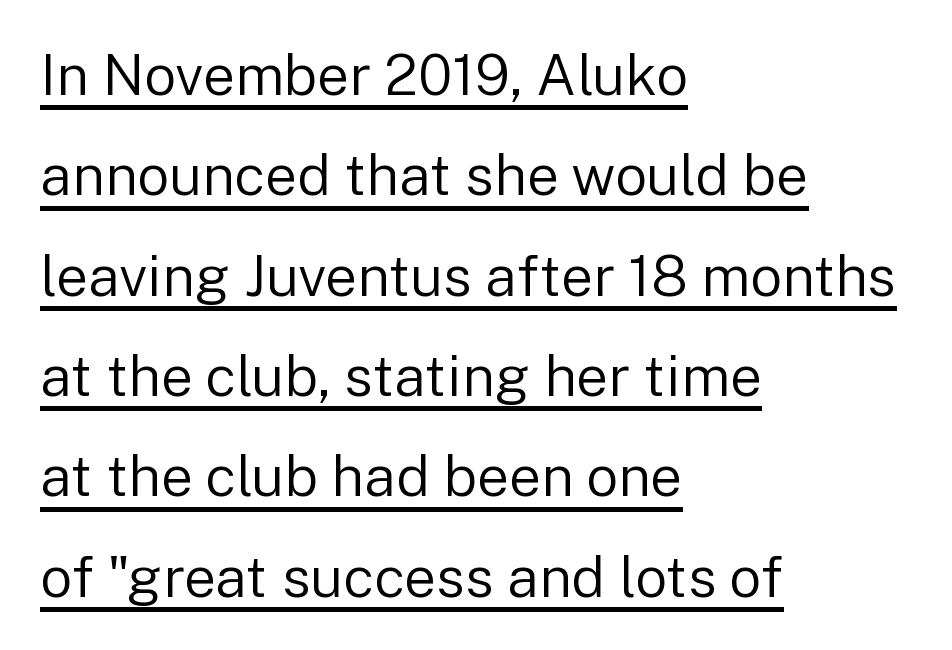
The image shows 57 px regular-weight sans-serif type, upright; set left-aligned, line spacing 1.76x, normal letter spacing, underlined; low stroke contrast and a medium x-height.
